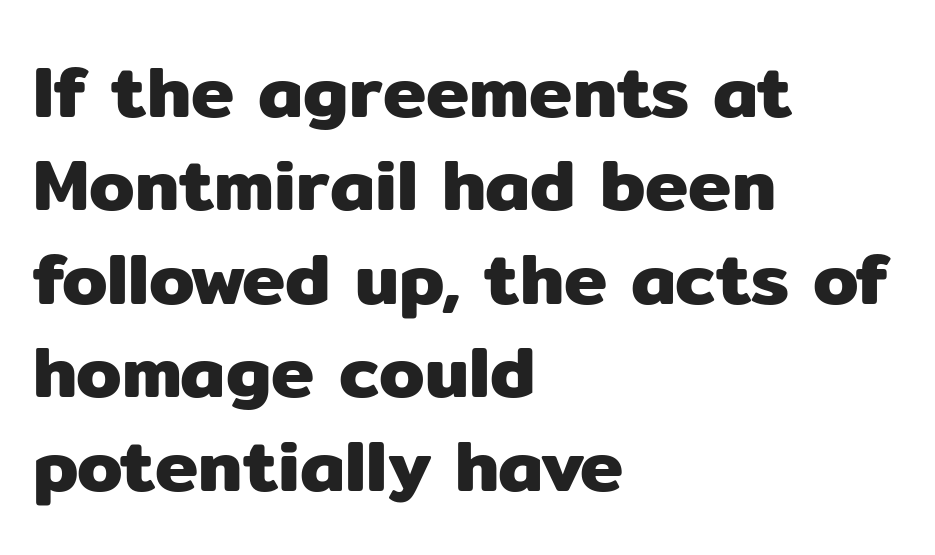
Underlining? Definitely not there. The letters sit at their default tracking, neither squeezed nor spread. Unlike italic type, these characters show no tilt at all. The letters carry no serifs — their stems end cleanly without finishing strokes. The compositor pushed each line to the left boundary. Do the characters align in a grid? No, the font is proportional.
